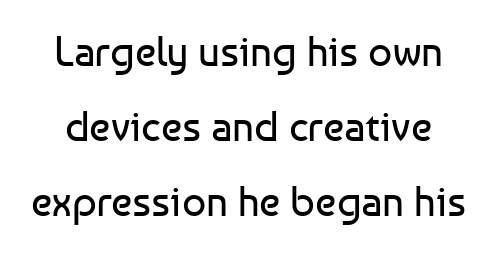
{"serif": "no", "italic": "no", "bold": "no", "weight": "regular", "width": "normal", "stroke_contrast": "low", "x_height": "medium", "monospaced": "no", "underline": "no", "line_spacing_ratio": 1.79, "letter_spacing": "normal", "letter_spacing_em": 0.0, "glyph_px": 42}
